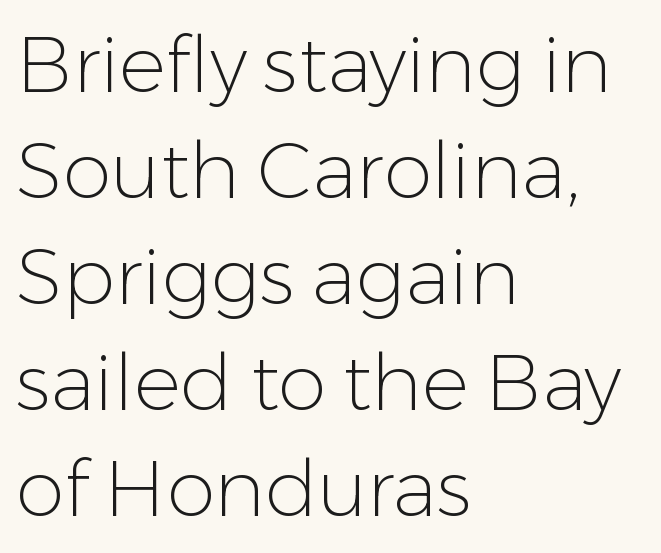
The image shows 78 px light sans-serif type, upright; set left-aligned, normal line spacing (1.36x), normal letter spacing, not underlined; low stroke contrast and a medium x-height.
